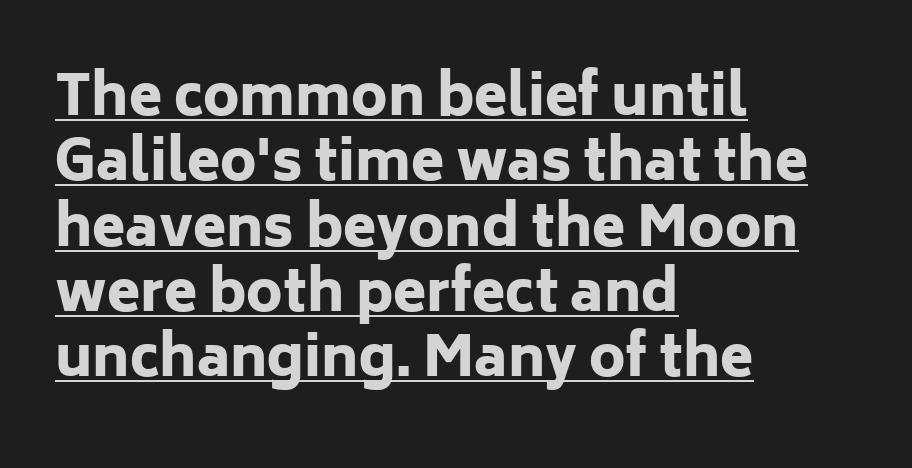
The image shows 54 px heavy sans-serif type, upright; set left-aligned, line spacing 1.21x, normal letter spacing, underlined; low stroke contrast and a medium x-height.
